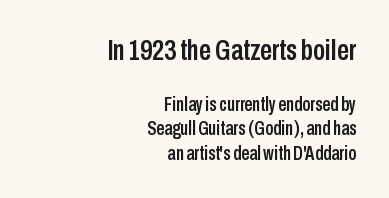
Q: Is the text italic (slanted)? A: No, it is upright.
Q: Is the typeface a serif or a sans-serif typeface? A: Sans-serif.
Q: Is the text underlined? A: No.
Q: How is the paragraph aligned? A: Right-aligned.
Q: Is the spacing between letters normal or unusually wide? A: Normal.
Q: Which block of text is set in a larger size, the first (top) or the second (bottom)? A: The first (top) one.
Q: Width (condensed, normal, or wide)? A: Condensed.
Q: Stroke contrast? A: Low.
Q: x-height? A: Medium.
Q: Monospaced? A: No.
